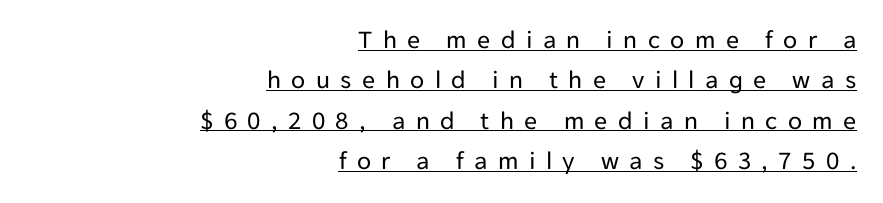
Q: Is the text bold? A: No.
Q: Is the text italic (slanted)? A: No, it is upright.
Q: Is the text underlined? A: Yes.
Q: How is the paragraph aligned? A: Right-aligned.
Q: Is the spacing between letters normal or unusually wide? A: Unusually wide.
Q: Is the spacing between lines tight, normal or loose? A: Normal.
